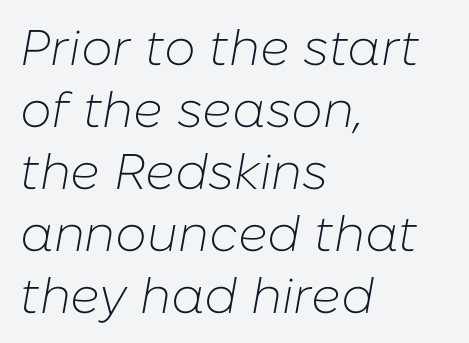
{"italic": "yes", "lean": "right", "slant_degrees": 10, "bold": "no", "weight": "light", "width": "normal", "stroke_contrast": "low", "x_height": "medium", "monospaced": "no", "underline": "no", "align": "left", "line_spacing_ratio": 1.24, "letter_spacing": "normal", "letter_spacing_em": 0.0, "glyph_px": 50}
